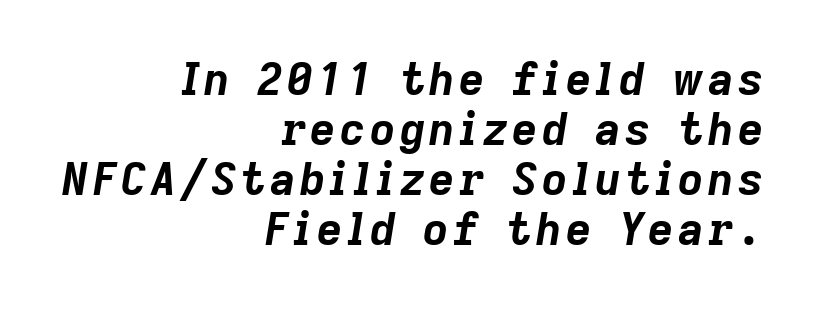
Q: Is the text bold? A: Yes.
Q: Is the text italic (slanted)? A: Yes, it leans right by about 9 degrees.
Q: Is the text underlined? A: No.
Q: How is the paragraph aligned? A: Right-aligned.
Q: Is the spacing between lines tight, normal or loose? A: Tight.
Q: Width (condensed, normal, or wide)? A: Normal.
Q: Stroke contrast? A: Low.
Q: x-height? A: Medium.
Q: Monospaced? A: No.
